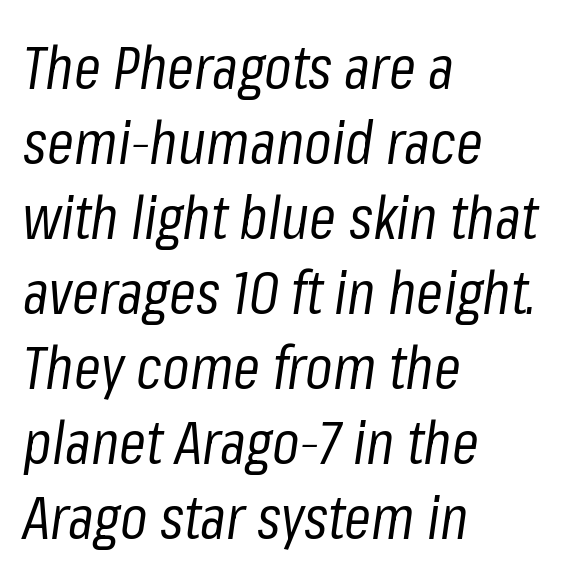
Q: Is the text bold? A: No.
Q: Is the text italic (slanted)? A: Yes, it leans right by about 8 degrees.
Q: Is the text underlined? A: No.
Q: How is the paragraph aligned? A: Left-aligned.
Q: Is the spacing between letters normal or unusually wide? A: Normal.
Q: Width (condensed, normal, or wide)? A: Condensed.
Q: Stroke contrast? A: Low.
Q: x-height? A: Medium.
Q: Monospaced? A: No.
